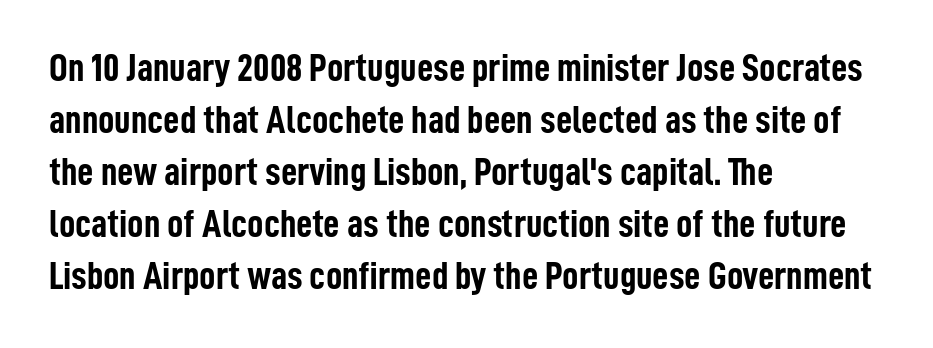
The image shows 40 px semibold, condensed sans-serif type, upright; set left-aligned, normal line spacing (1.3x), normal letter spacing, not underlined; low stroke contrast and a medium x-height.
